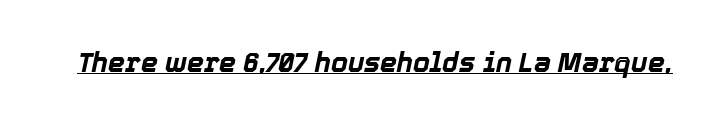
The image shows 27 px bold type, italic (leaning right); set normal letter spacing, underlined.
